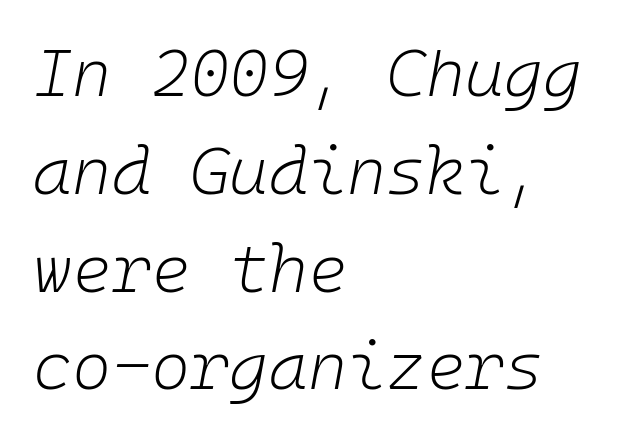
The image shows 67 px light type, italic (leaning right), monospaced; set left-aligned, normal line spacing (1.46x), normal letter spacing, not underlined; low stroke contrast and a medium x-height.
